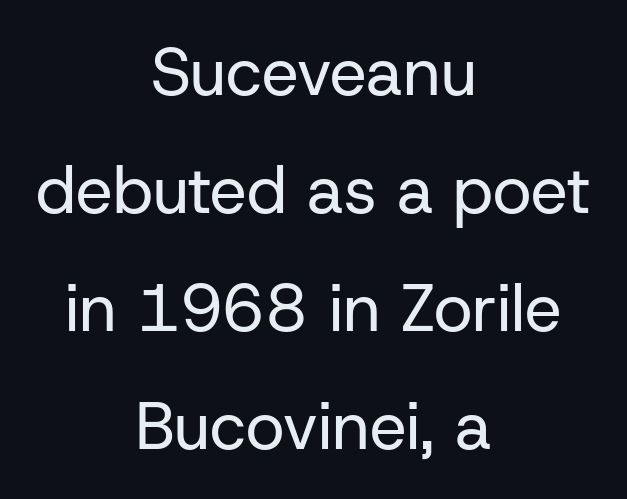
{"serif": "no", "italic": "no", "bold": "no", "weight": "regular", "width": "normal", "stroke_contrast": "low", "x_height": "medium", "monospaced": "no", "underline": "no", "align": "center", "line_spacing_ratio": 1.79, "letter_spacing": "normal", "letter_spacing_em": 0.0, "glyph_px": 66}
